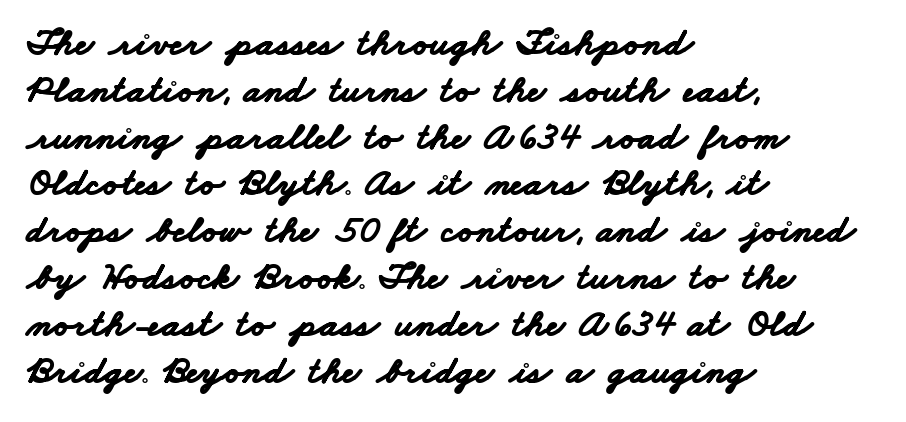
The image shows 39 px bold, wide sans-serif type; set left-aligned, line spacing 1.2x, normal letter spacing, not underlined; low stroke contrast and a small x-height.
